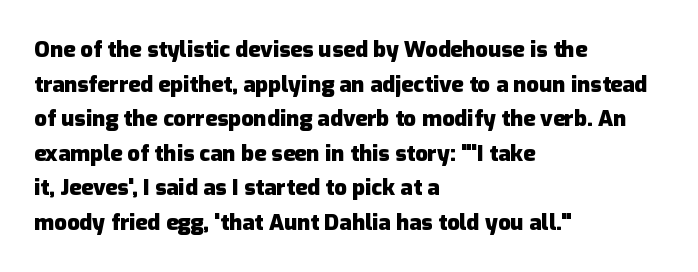
{"italic": "no", "bold": "yes", "underline": "no", "align": "left", "line_spacing": "normal", "line_spacing_ratio": 1.57, "letter_spacing": "normal", "letter_spacing_em": 0.0, "glyph_px": 22}
